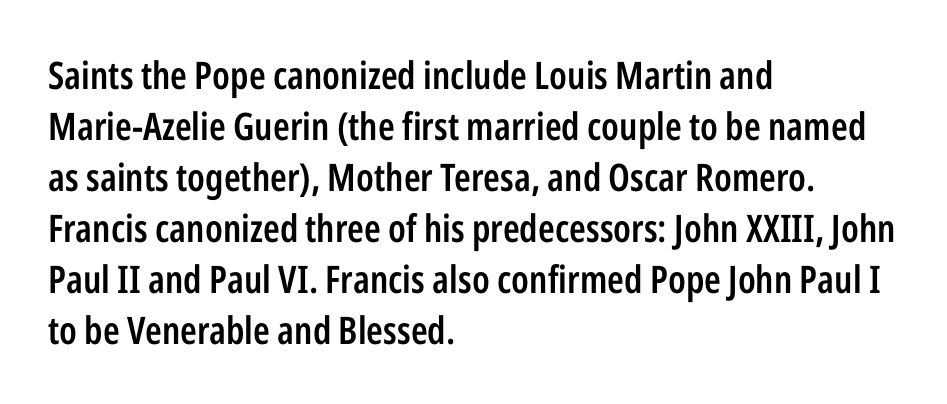
The image shows 38 px semibold, condensed sans-serif type, upright; set left-aligned, normal line spacing (1.34x), normal letter spacing, not underlined; low stroke contrast and a medium x-height.
